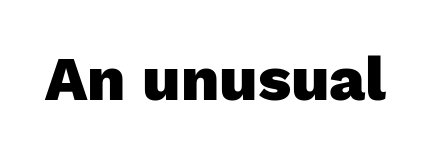
Letters rest on an invisible, unmarked baseline. This is the regular roman posture of the typeface. Heavy-handed strokes throughout: this text is bold. The letters sit at their default tracking, neither squeezed nor spread. Note the varied advance widths — an 'i' is clearly narrower than an 'm'. The font family rendered here belongs to the sans-serif group.
